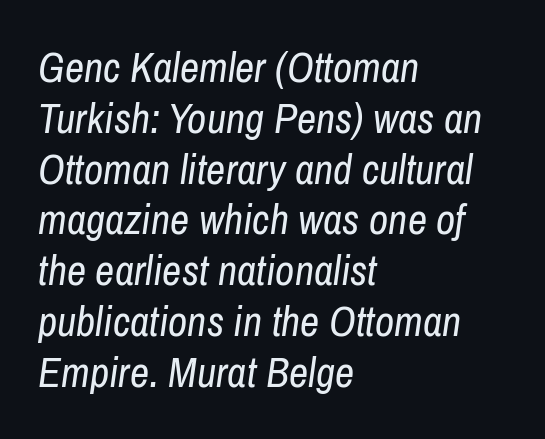
The face used here is proportionally spaced, like ordinary book or web type. Looking at the ascenders, they clearly lean. The words here are not underlined. Tracking here is standard; glyphs follow each other at the usual distance.
